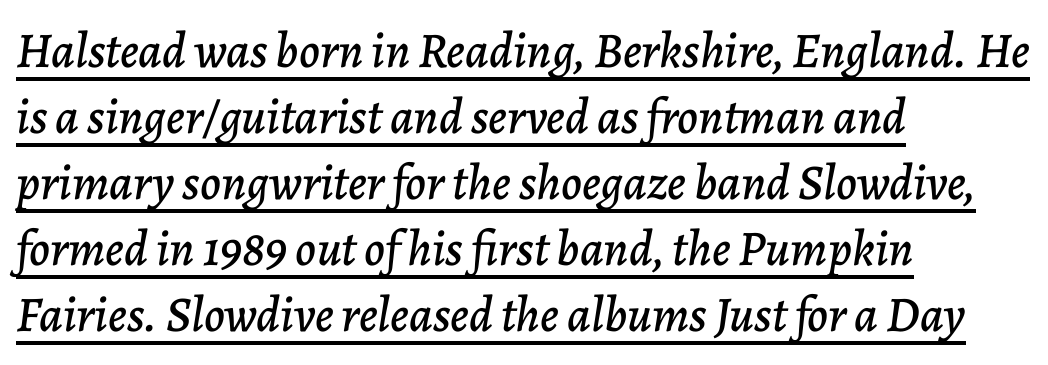
The face used here appears with an underline applied. The face used here is proportionally spaced, like ordinary book or web type. Look at the tracking — it's just the regular setting, nothing added. The text carries the slant typical of an italic or oblique font. Is the block centered? No — it sits flush against the left margin.
